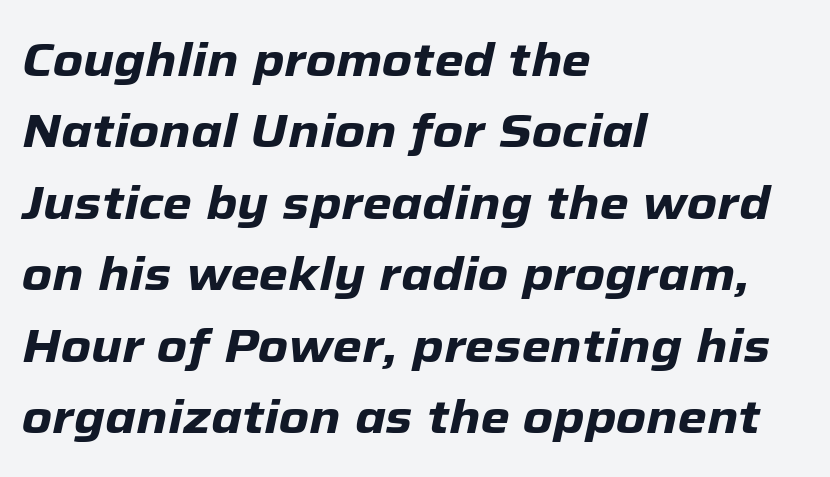
The image shows 47 px heavy type, italic (leaning right); set left-aligned, normal line spacing (1.52x), normal letter spacing, not underlined; low stroke contrast and a medium x-height.
